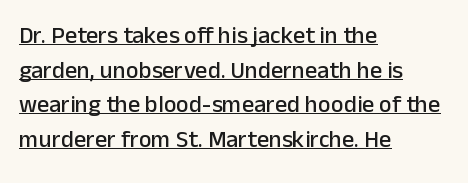
Notice how a bar underscores the lettering throughout. Each new line begins a customary step beneath the previous one. This sample uses an upright cut, with every glyph sitting square on the baseline. Compared with typical body copy, the letter spacing here is the same. The rag falls on the right side of this text block.
